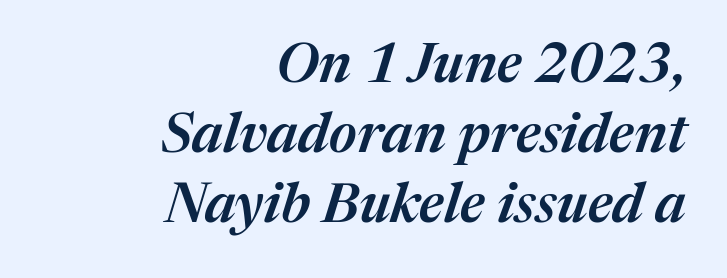
Q: Is the text bold? A: Semi-bold.
Q: Is the text italic (slanted)? A: Yes, it leans right by about 17 degrees.
Q: Is the text underlined? A: No.
Q: How is the paragraph aligned? A: Right-aligned.
Q: Is the spacing between letters normal or unusually wide? A: Normal.
Q: Is the spacing between lines tight, normal or loose? A: Normal.
Q: Width (condensed, normal, or wide)? A: Normal.
Q: Stroke contrast? A: Medium.
Q: x-height? A: Medium.
Q: Monospaced? A: No.
